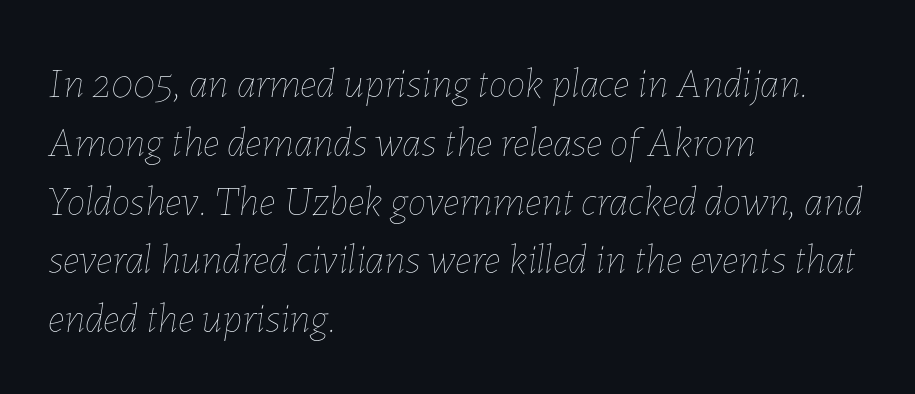
The words here are not underlined. Visually the block forms a straight wall on the left and a jagged coastline on the right. The rendering keeps characters at their native spacing. The strokes are not fattened; the text isn't bold.
